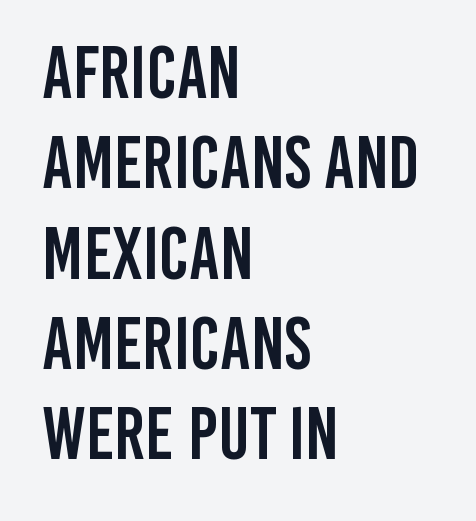
The letters carry no serifs — their stems end cleanly without finishing strokes. The letters sit at their default tracking, neither squeezed nor spread. The string is rendered with underlining switched off. Posture: upright roman.
